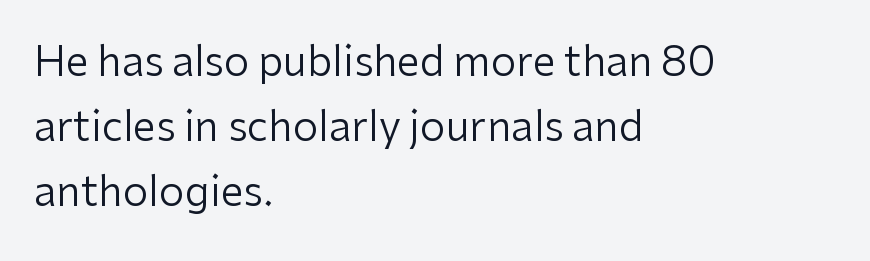
The image shows 41 px regular-weight sans-serif type, upright; set left-aligned, normal line spacing (1.59x), normal letter spacing, not underlined; low stroke contrast and a medium x-height.
